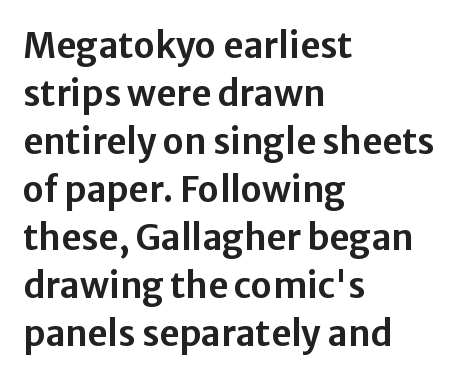
{"serif": "no", "italic": "no", "width": "normal", "stroke_contrast": "low", "x_height": "medium", "monospaced": "no", "underline": "no", "align": "left", "line_spacing": "normal", "line_spacing_ratio": 1.37, "letter_spacing": "normal", "letter_spacing_em": 0.0, "glyph_px": 35}
